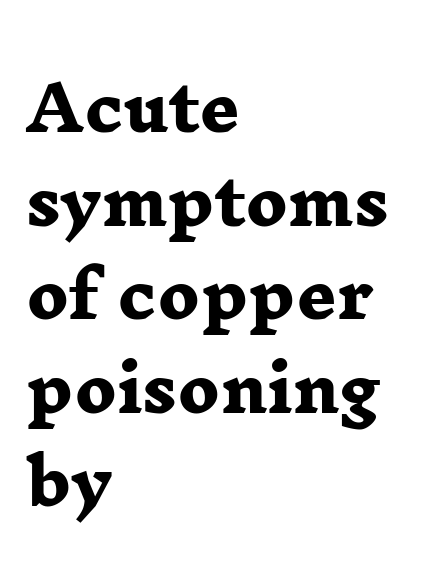
{"serif": "yes", "bold": "yes", "weight": "heavy", "width": "wide", "stroke_contrast": "low", "x_height": "medium", "monospaced": "no", "underline": "no", "align": "left", "line_spacing": "normal", "line_spacing_ratio": 1.51, "letter_spacing": "normal", "letter_spacing_em": 0.0, "glyph_px": 62}
